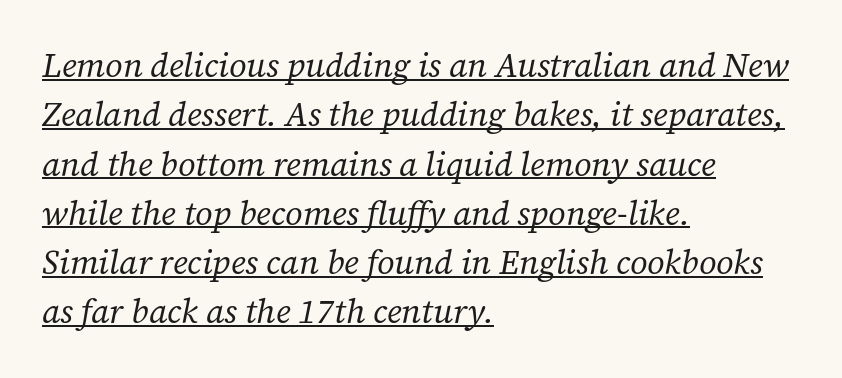
Q: Is the text bold? A: No.
Q: Is the text italic (slanted)? A: Yes, it leans right by about 12 degrees.
Q: Is the typeface a serif or a sans-serif typeface? A: Serif.
Q: Is the text underlined? A: Yes.
Q: How is the paragraph aligned? A: Left-aligned.
Q: Is the spacing between letters normal or unusually wide? A: Normal.
Q: Is the spacing between lines tight, normal or loose? A: Normal.
Q: Width (condensed, normal, or wide)? A: Normal.
Q: Stroke contrast? A: Low.
Q: x-height? A: Medium.
Q: Monospaced? A: No.
